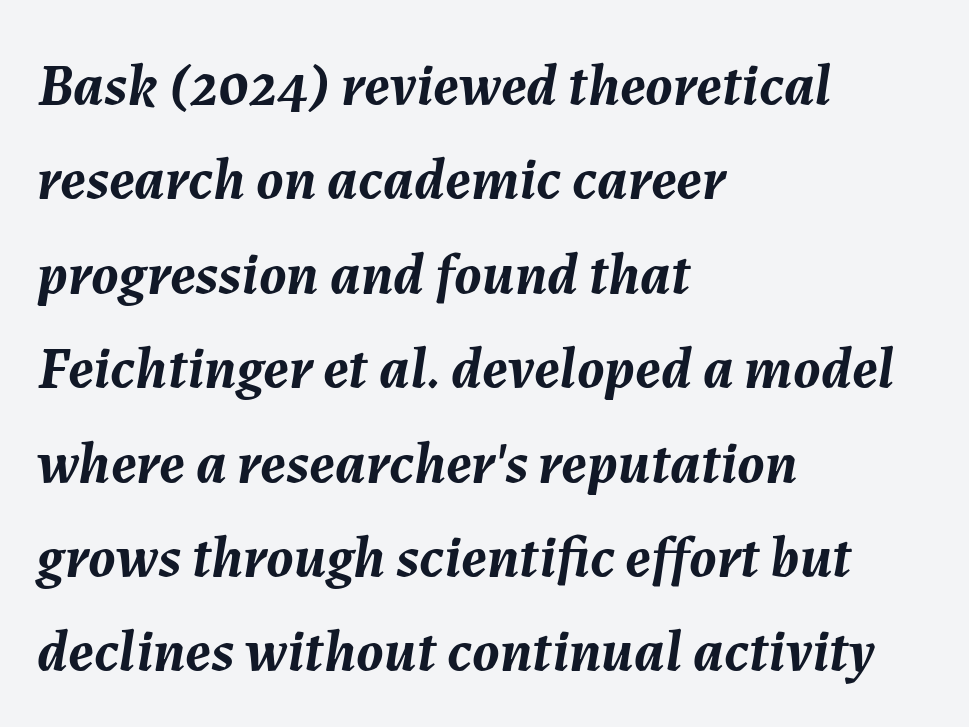
The image shows 59 px semibold type, italic (leaning right); set left-aligned, normal line spacing (1.6x), normal letter spacing, not underlined; medium stroke contrast and a medium x-height.
